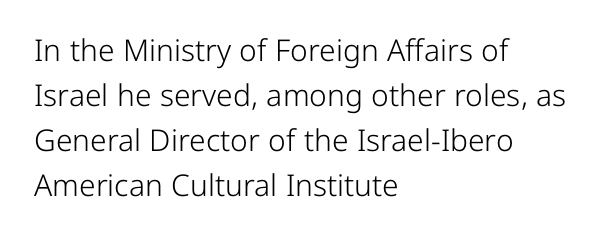
{"serif": "no", "italic": "no", "bold": "no", "weight": "light", "width": "normal", "stroke_contrast": "low", "x_height": "medium", "monospaced": "no", "underline": "no", "align": "left", "line_spacing": "normal", "line_spacing_ratio": 1.5, "letter_spacing": "normal", "letter_spacing_em": 0.0, "glyph_px": 30}
